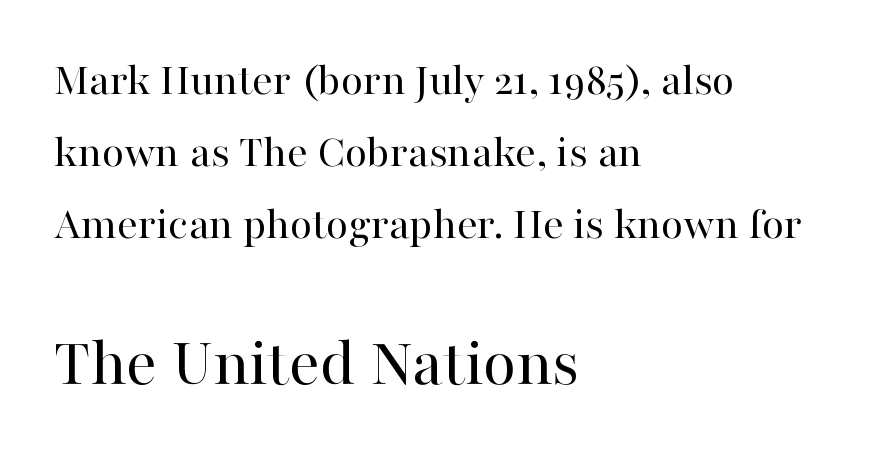
The image shows 69 px regular-weight serif type, upright; set left-aligned, normal line spacing (1.56x), normal letter spacing, not underlined; the second (bottom) block is 1.5x larger; high stroke contrast and a medium x-height.
